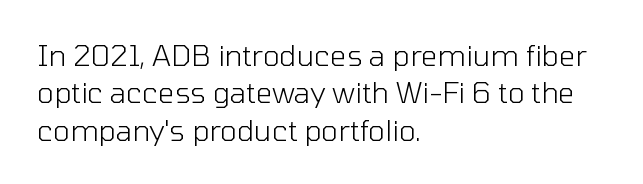
The type is set solid horizontally, with unmodified tracking. Check where the strokes stop: nothing finishes them off — pure sans. Looks like regular typesetting: each glyph gets only the width it needs. The area under the type is left untouched.
